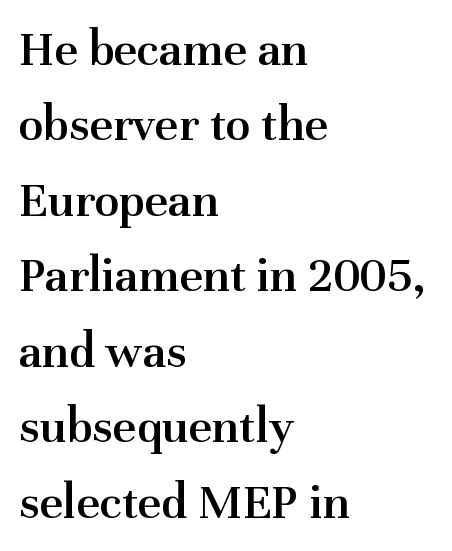
The line texture is even and compact thanks to regular tracking. Note the varied advance widths — an 'i' is clearly narrower than an 'm'. The baseline area is clear. The specimen reads as upright at a glance. Notice how the passage keeps a crisp vertical edge on the left only. The space between consecutive lines is moderate.
